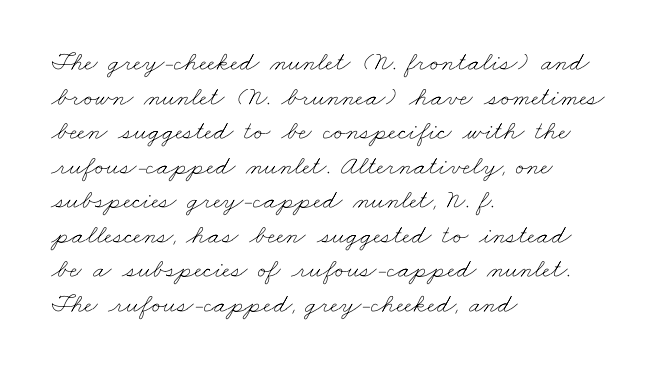
The image shows 27 px text type; set left-aligned, normal line spacing (1.28x), normal letter spacing, not underlined.
